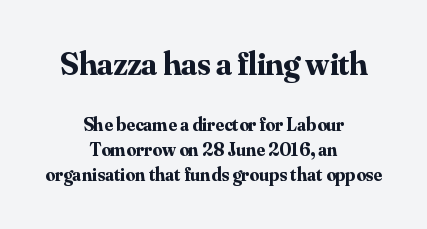
Q: Is the text bold? A: Yes.
Q: Is the text italic (slanted)? A: No, it is upright.
Q: Is the typeface a serif or a sans-serif typeface? A: Serif.
Q: Is the text underlined? A: No.
Q: How is the paragraph aligned? A: Centered.
Q: Is the spacing between letters normal or unusually wide? A: Normal.
Q: Is the spacing between lines tight, normal or loose? A: Normal.
Q: Which block of text is set in a larger size, the first (top) or the second (bottom)? A: The first (top) one.
Q: Width (condensed, normal, or wide)? A: Normal.
Q: Stroke contrast? A: Medium.
Q: x-height? A: Small.
Q: Monospaced? A: No.
